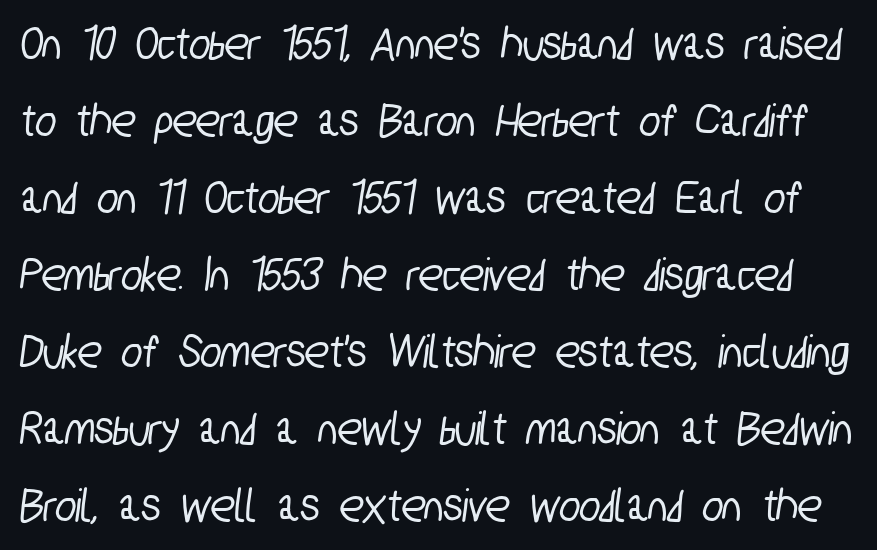
Evenly set lines give the paragraph a standard silhouette. Stroke terminals: plain, sans-serif. Only glyphs here, with clear space below each row. No extra tracking has been applied to these lines.
